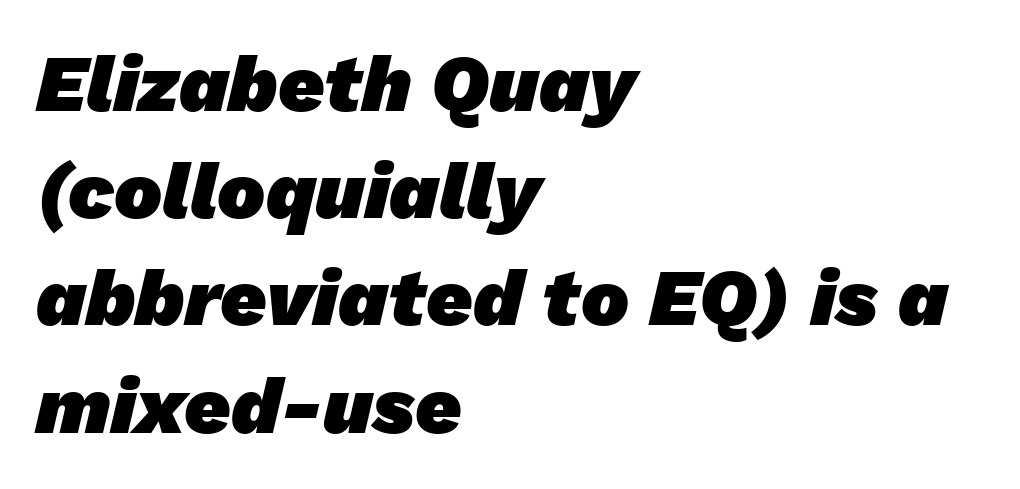
Honestly, the letter spacing is just normal — you wouldn't notice it. Does the weight exceed regular? Yes, all the way to bold. This sample uses a sans-serif face. A bare baseline throughout the passage. This sample keeps an unexceptional amount of space between lines. Layout note: lines flush left.
